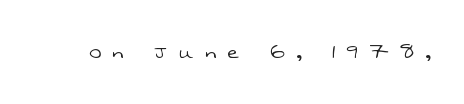
{"bold": "no", "underline": "no", "letter_spacing": "wide", "letter_spacing_em": 0.49, "glyph_px": 24}
